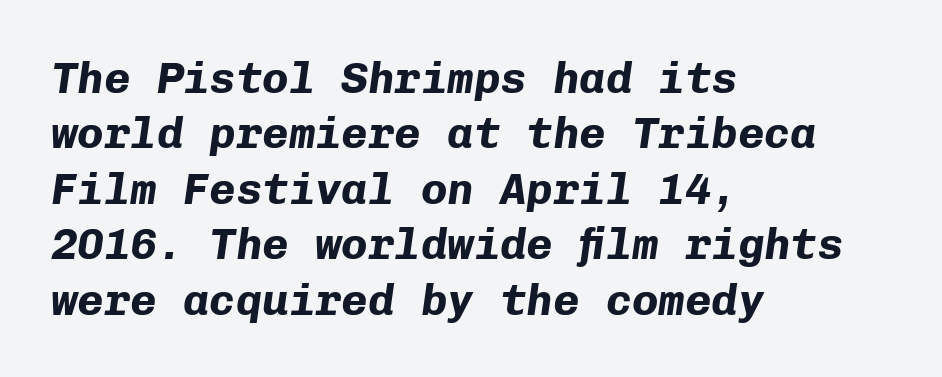
There is no visible air inserted between adjacent glyphs. The passage shown is typed in a monospace face where columns stay perfectly aligned. In terms of weight, the rendering is a true, heavy bold. One glance says typical: line gaps are just what's usual. All the whitespace from short lines collects on the right.
